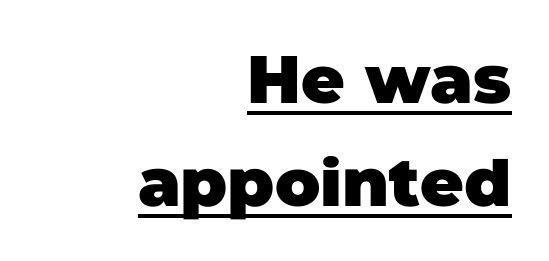
The image shows 67 px heavy sans-serif type; set right-aligned, normal line spacing (1.53x), normal letter spacing, underlined; low stroke contrast and a large x-height.
